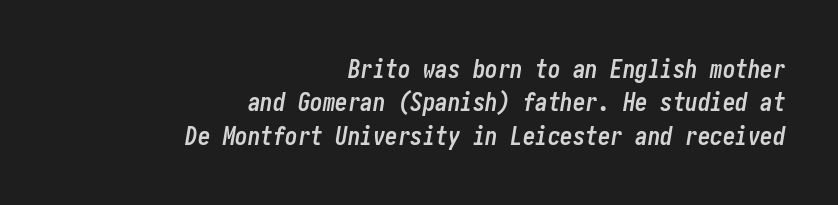
{"italic": "yes", "lean": "right", "slant_degrees": 10, "bold": "yes", "underline": "no", "align": "right", "line_spacing": "normal", "line_spacing_ratio": 1.34, "letter_spacing": "normal", "letter_spacing_em": 0.0, "glyph_px": 25}
